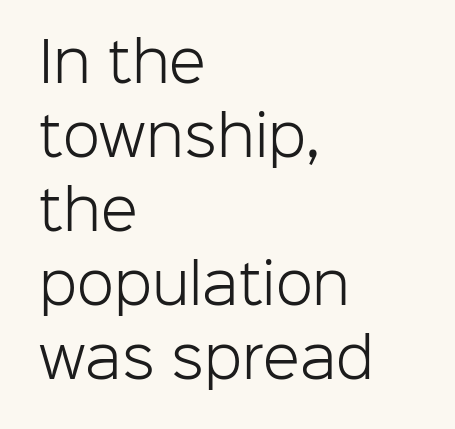
The image shows 54 px light sans-serif type, upright; set left-aligned, normal line spacing (1.37x), normal letter spacing, not underlined; low stroke contrast and a medium x-height.
